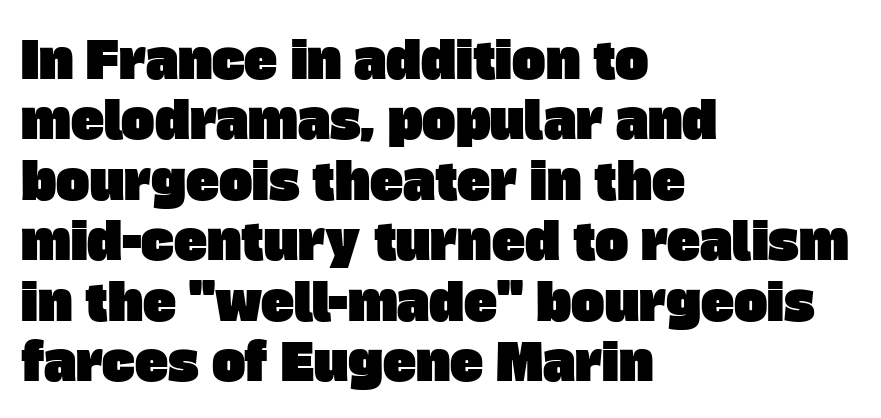
Q: Is the typeface a serif or a sans-serif typeface? A: Sans-serif.
Q: Is the text underlined? A: No.
Q: How is the paragraph aligned? A: Left-aligned.
Q: Is the spacing between letters normal or unusually wide? A: Normal.
Q: Width (condensed, normal, or wide)? A: Normal.
Q: Stroke contrast? A: Low.
Q: x-height? A: Large.
Q: Monospaced? A: No.
